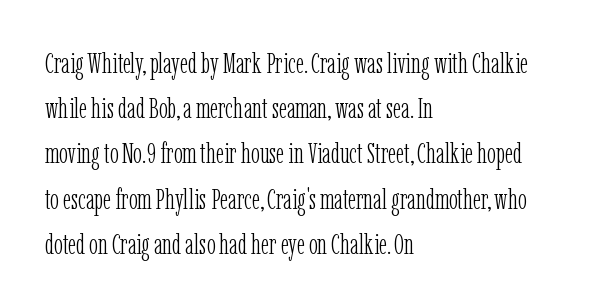
Q: Is the text bold? A: No.
Q: Is the text italic (slanted)? A: No, it is upright.
Q: Is the typeface a serif or a sans-serif typeface? A: Serif.
Q: Is the text underlined? A: No.
Q: How is the paragraph aligned? A: Left-aligned.
Q: Is the spacing between letters normal or unusually wide? A: Normal.
Q: Is the spacing between lines tight, normal or loose? A: Normal.
Q: Width (condensed, normal, or wide)? A: Condensed.
Q: Stroke contrast? A: Low.
Q: x-height? A: Medium.
Q: Monospaced? A: No.
